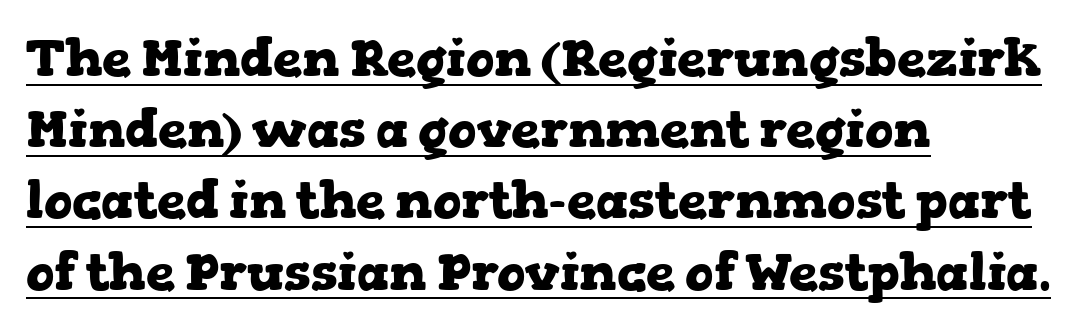
Q: Is the text bold? A: Yes.
Q: Is the text italic (slanted)? A: No, it is upright.
Q: Is the typeface a serif or a sans-serif typeface? A: Serif.
Q: Is the text underlined? A: Yes.
Q: How is the paragraph aligned? A: Left-aligned.
Q: Is the spacing between letters normal or unusually wide? A: Normal.
Q: Is the spacing between lines tight, normal or loose? A: Normal.
Q: Width (condensed, normal, or wide)? A: Wide.
Q: Stroke contrast? A: Low.
Q: x-height? A: Medium.
Q: Monospaced? A: No.
